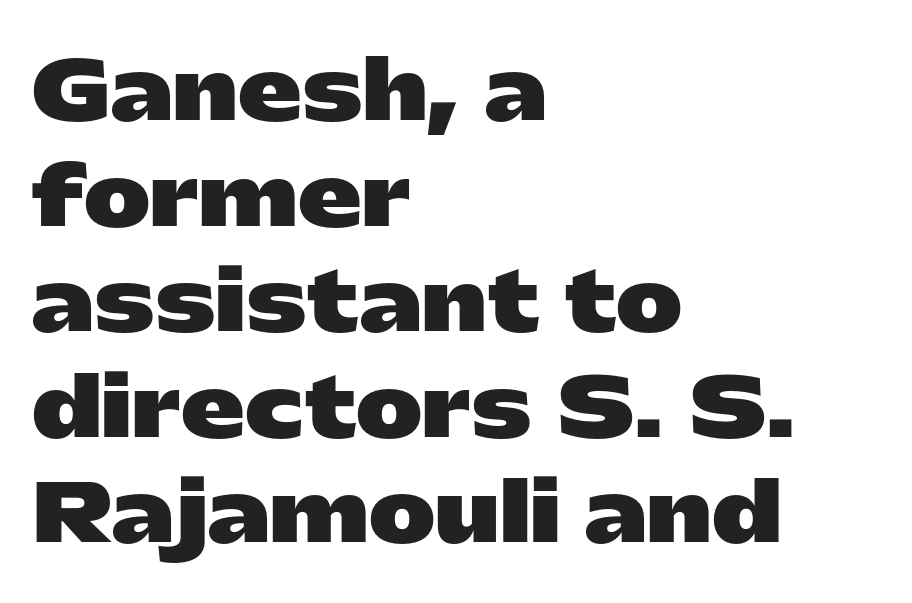
In terms of weight, the rendering is a true, heavy bold. Here the glyphs are tracked normally, forming tight word shapes. The paragraph shown leans on its left margin. Looks like regular typesetting: each glyph gets only the width it needs. In terms of posture, this sample is upright. Regarding leading, the lines here are spaced in the standard way.
